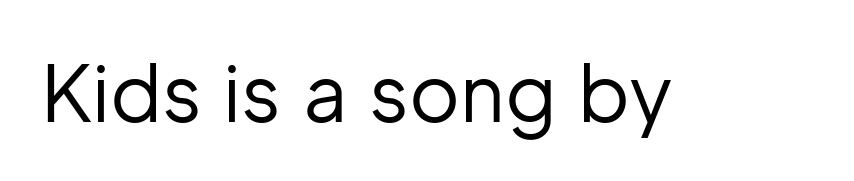
Q: Is the text bold? A: No.
Q: Is the text italic (slanted)? A: No, it is upright.
Q: Is the typeface a serif or a sans-serif typeface? A: Sans-serif.
Q: Is the text underlined? A: No.
Q: Is the spacing between letters normal or unusually wide? A: Normal.
Q: Width (condensed, normal, or wide)? A: Normal.
Q: Stroke contrast? A: Low.
Q: x-height? A: Medium.
Q: Monospaced? A: No.
